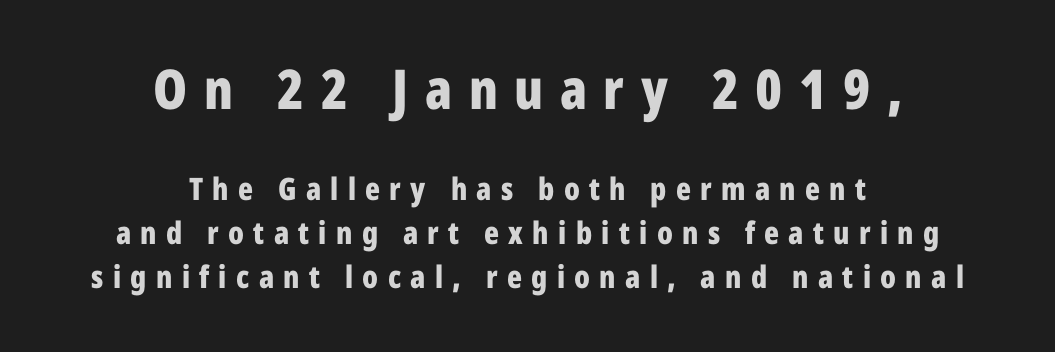
Q: Is the text bold? A: Yes.
Q: Is the text italic (slanted)? A: No, it is upright.
Q: Is the typeface a serif or a sans-serif typeface? A: Sans-serif.
Q: Is the text underlined? A: No.
Q: How is the paragraph aligned? A: Centered.
Q: Is the spacing between letters normal or unusually wide? A: Unusually wide.
Q: Is the spacing between lines tight, normal or loose? A: Normal.
Q: Which block of text is set in a larger size, the first (top) or the second (bottom)? A: The first (top) one.
Q: Width (condensed, normal, or wide)? A: Condensed.
Q: Stroke contrast? A: Low.
Q: x-height? A: Medium.
Q: Monospaced? A: No.
